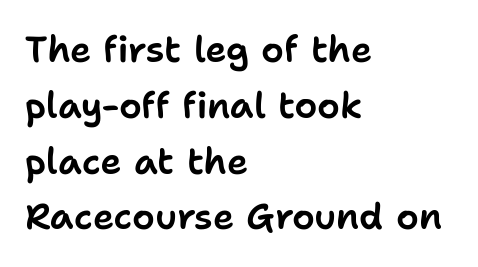
Q: Is the text italic (slanted)? A: No, it is upright.
Q: Is the typeface a serif or a sans-serif typeface? A: Sans-serif.
Q: Is the text underlined? A: No.
Q: How is the paragraph aligned? A: Left-aligned.
Q: Is the spacing between letters normal or unusually wide? A: Normal.
Q: Is the spacing between lines tight, normal or loose? A: Normal.
Q: Width (condensed, normal, or wide)? A: Normal.
Q: Stroke contrast? A: Low.
Q: x-height? A: Medium.
Q: Monospaced? A: No.
